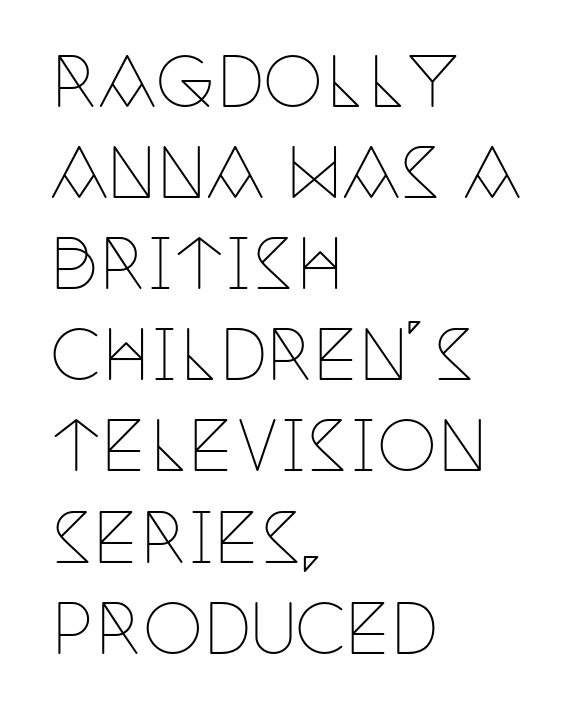
{"serif": "yes", "italic": "no", "bold": "no", "weight": "thin", "width": "condensed", "stroke_contrast": "low", "x_height": "large", "monospaced": "no", "underline": "no", "align": "left", "line_spacing": "normal", "line_spacing_ratio": 1.34, "letter_spacing": "normal", "letter_spacing_em": 0.0, "glyph_px": 68}
